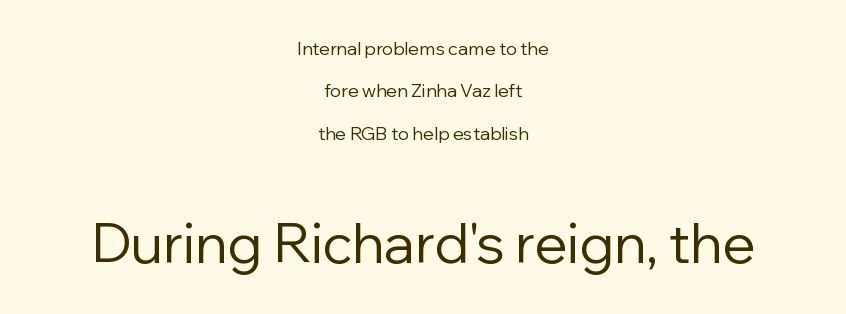
{"serif": "no", "italic": "no", "bold": "no", "weight": "regular", "width": "normal", "stroke_contrast": "low", "x_height": "medium", "monospaced": "no", "underline": "no", "align": "center", "line_spacing": "loose", "line_spacing_ratio": 2.36, "letter_spacing": "normal", "letter_spacing_em": 0.0, "larger_block": "second", "size_ratio": 3.06, "glyph_px": 55}
